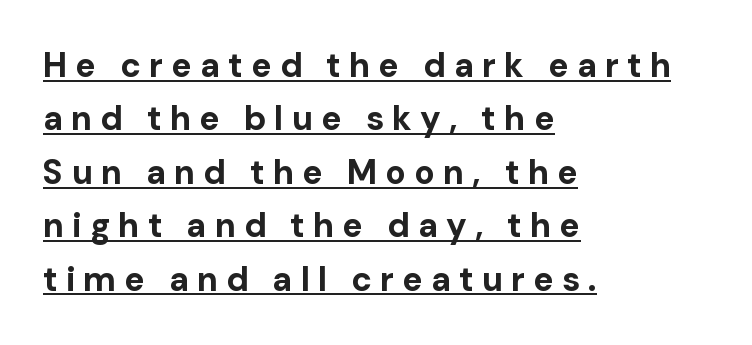
{"serif": "no", "italic": "no", "bold": "yes", "weight": "bold", "width": "normal", "stroke_contrast": "low", "x_height": "medium", "monospaced": "no", "underline": "yes", "align": "left", "line_spacing": "normal", "line_spacing_ratio": 1.57, "letter_spacing": "wide", "letter_spacing_em": 0.24, "glyph_px": 34}
